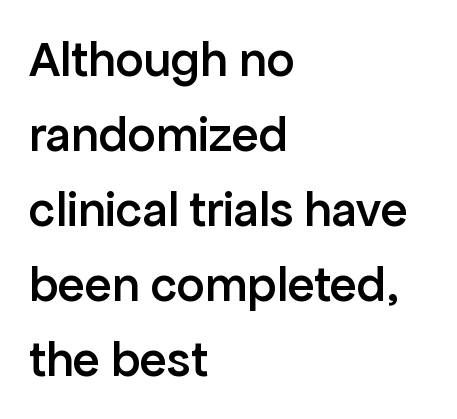
Regarding serifs, this sample does without them. The specimen reads as upright at a glance. A classic flush-left, rag-right setting is used for this passage. Stems and bowls a touch heavier than normal — semibold.
